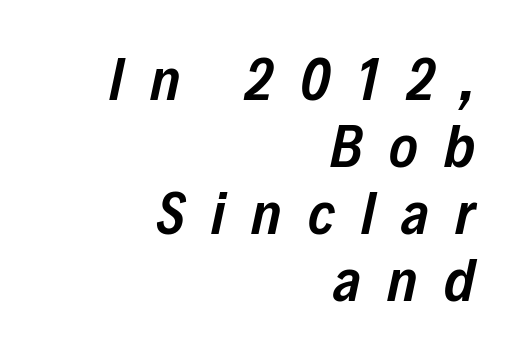
Letters rest on an invisible, unmarked baseline. Slightly chunky letters — semibold, I'd say, not full bold. Compared with ordinary roman type, these characters are visibly tilted. Tightly led — the rows are bunched. The face used here is proportionally spaced, like ordinary book or web type. Where is the straight margin? On the right.
